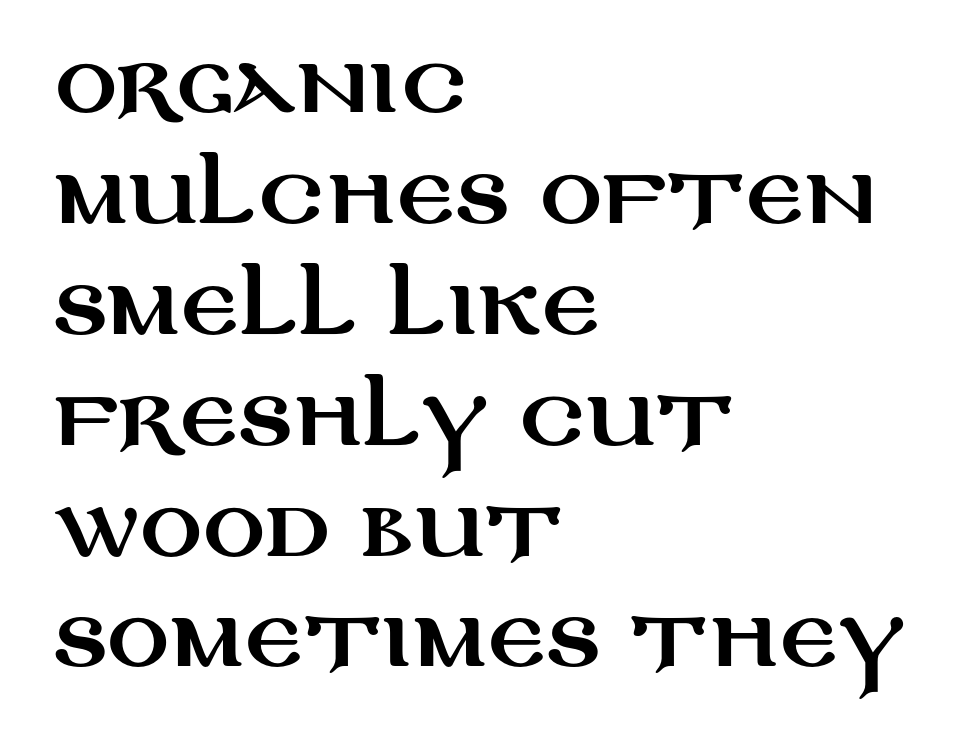
{"serif": "no", "italic": "no", "width": "wide", "stroke_contrast": "medium", "x_height": "large", "monospaced": "no", "underline": "no", "align": "left", "line_spacing": "normal", "line_spacing_ratio": 1.44, "letter_spacing": "normal", "letter_spacing_em": 0.0, "glyph_px": 77}
